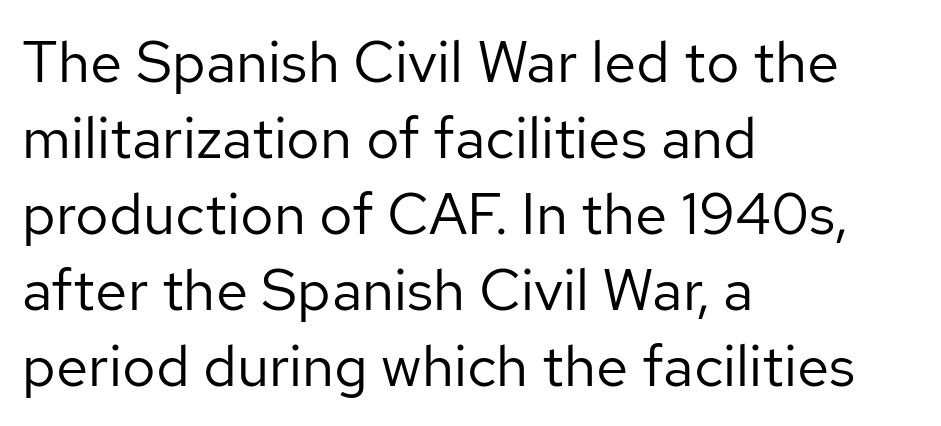
{"serif": "no", "italic": "no", "bold": "no", "weight": "regular", "width": "normal", "stroke_contrast": "low", "x_height": "medium", "monospaced": "no", "underline": "no", "align": "left", "line_spacing": "normal", "line_spacing_ratio": 1.31, "letter_spacing": "normal", "letter_spacing_em": 0.0, "glyph_px": 58}
